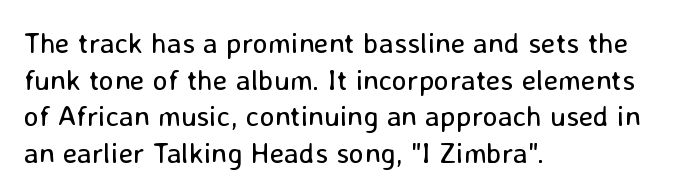
Q: Is the text bold? A: No.
Q: Is the text italic (slanted)? A: No, it is upright.
Q: Is the typeface a serif or a sans-serif typeface? A: Sans-serif.
Q: Is the text underlined? A: No.
Q: How is the paragraph aligned? A: Left-aligned.
Q: Is the spacing between letters normal or unusually wide? A: Normal.
Q: Is the spacing between lines tight, normal or loose? A: Normal.
Q: Width (condensed, normal, or wide)? A: Normal.
Q: Stroke contrast? A: Low.
Q: x-height? A: Medium.
Q: Monospaced? A: No.
